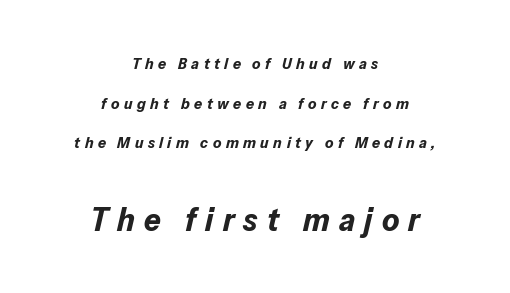
The lettering tilts uniformly, giving the passage an italic look. Teacher's note: observe the equal gaps on both sides — that is centered alignment. This layout puts the modest block above and the oversized block below. The face used here is rendered with a markedly widened letterfit.
